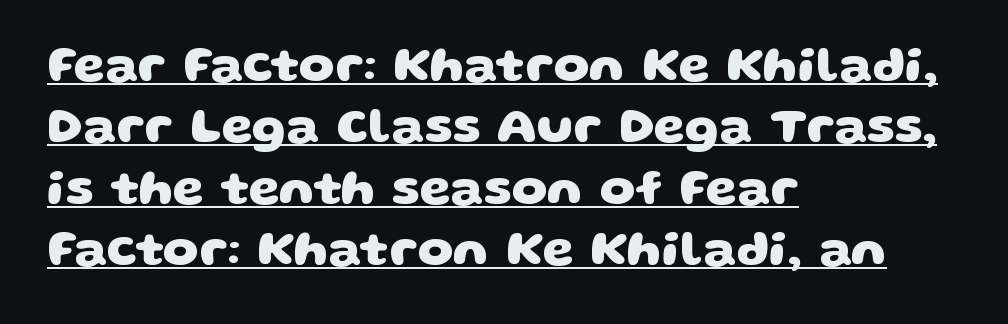
Every row of glyphs begins at an identical x-position on the left. This is heavy type, rendered in bold. These lines are rendered in a variable-pitch font. Caption: lettering with a line underneath. Stroke terminals: plain, sans-serif. The face used here is rendered with its standard letterfit.
